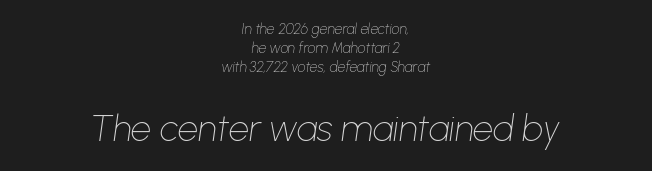
The image shows 36 px thin type, italic (leaning right); set centered, normal line spacing (1.37x), normal letter spacing, not underlined; the second (bottom) block is 2.57x larger; low stroke contrast and a medium x-height.
